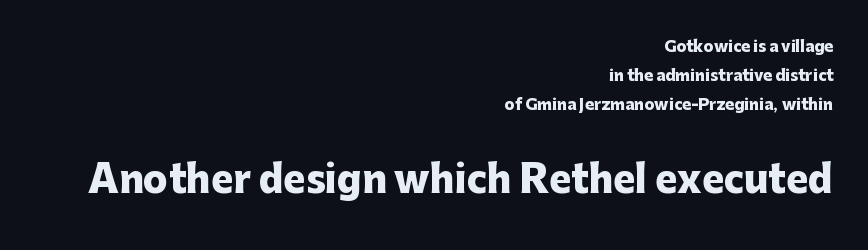
{"serif": "no", "italic": "no", "bold": "yes", "weight": "heavy", "width": "normal", "stroke_contrast": "low", "x_height": "medium", "monospaced": "no", "underline": "no", "align": "right", "line_spacing": "loose", "line_spacing_ratio": 1.95, "letter_spacing": "normal", "letter_spacing_em": 0.0, "larger_block": "second", "size_ratio": 2.47, "glyph_px": 37}
